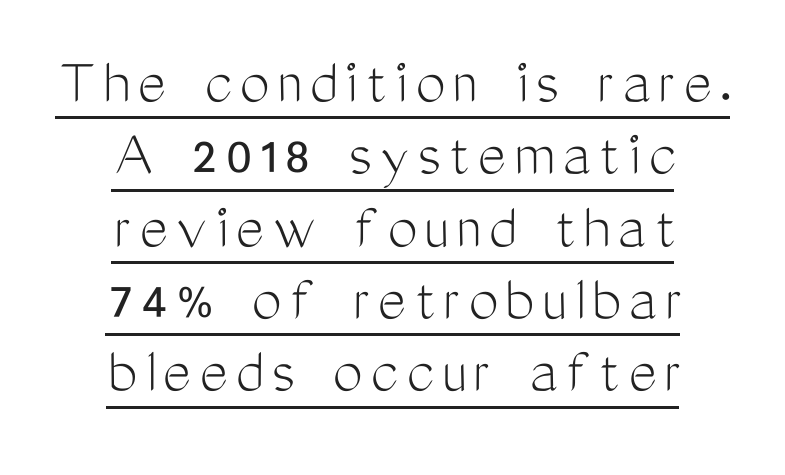
{"serif": "no", "italic": "no", "bold": "no", "weight": "light", "width": "condensed", "stroke_contrast": "medium", "x_height": "medium", "monospaced": "no", "underline": "yes", "align": "center", "line_spacing": "tight", "line_spacing_ratio": 1.08, "glyph_px": 67}
